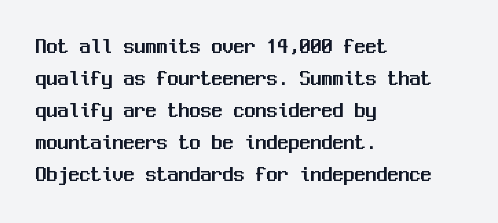
The image shows 22 px text type, upright; set left-aligned, normal line spacing (1.45x), normal letter spacing, not underlined.
